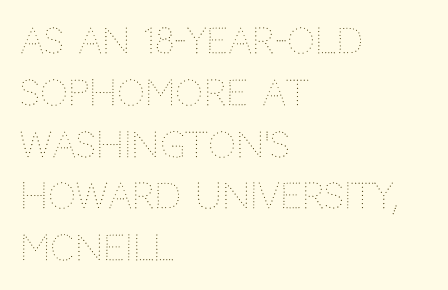
The image shows 35 px thin type, upright; set left-aligned, normal line spacing (1.48x), normal letter spacing, not underlined; medium stroke contrast and a large x-height.
